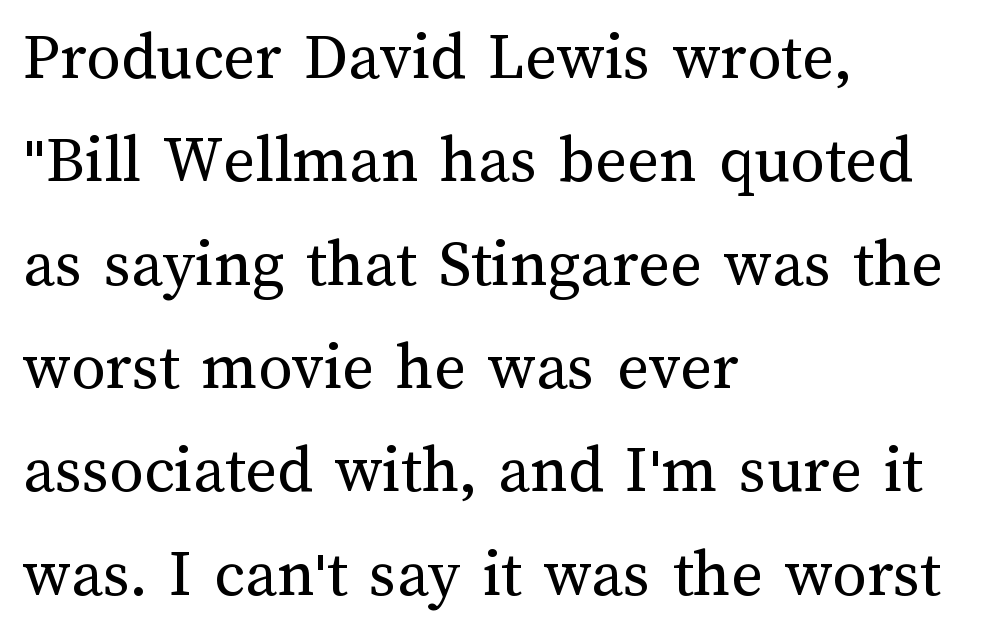
The image shows 68 px regular-weight type, upright; set left-aligned, normal line spacing (1.52x), normal letter spacing, not underlined; medium stroke contrast and a medium x-height.
